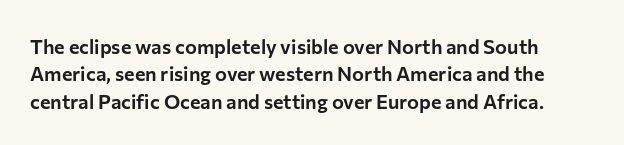
The image shows 20 px text type, upright; set normal line spacing (1.37x), normal letter spacing, not underlined.
